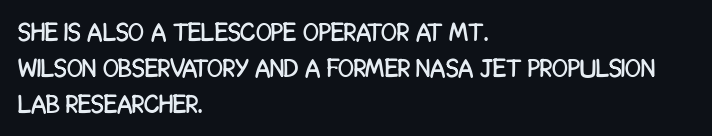
Q: Is the text italic (slanted)? A: No, it is upright.
Q: Is the text underlined? A: No.
Q: How is the paragraph aligned? A: Left-aligned.
Q: Is the spacing between letters normal or unusually wide? A: Normal.
Q: Is the spacing between lines tight, normal or loose? A: Normal.
